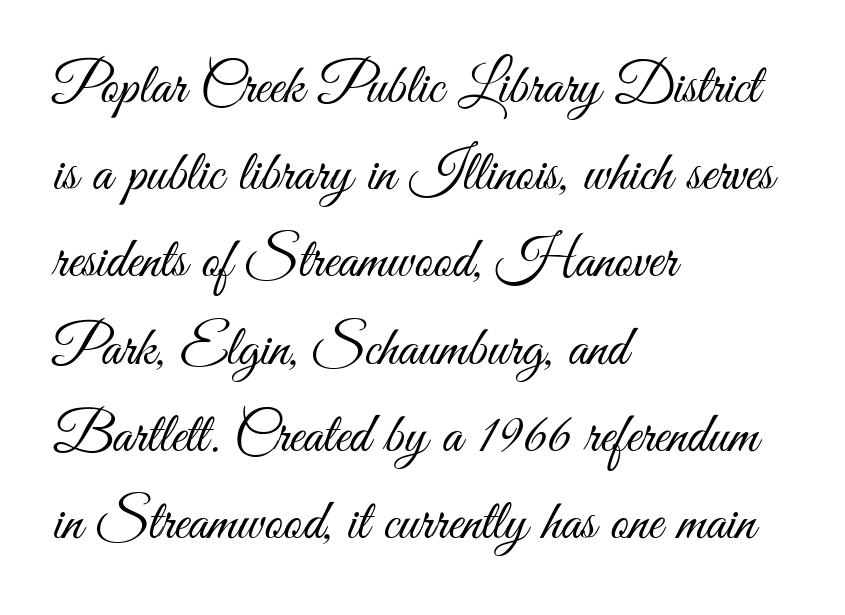
Q: Is the text bold? A: No.
Q: Is the text italic (slanted)? A: Yes.
Q: Is the typeface a serif or a sans-serif typeface? A: Sans-serif.
Q: Is the text underlined? A: No.
Q: How is the paragraph aligned? A: Left-aligned.
Q: Is the spacing between letters normal or unusually wide? A: Normal.
Q: Is the spacing between lines tight, normal or loose? A: Normal.
Q: Width (condensed, normal, or wide)? A: Condensed.
Q: Stroke contrast? A: Medium.
Q: x-height? A: Small.
Q: Monospaced? A: No.
